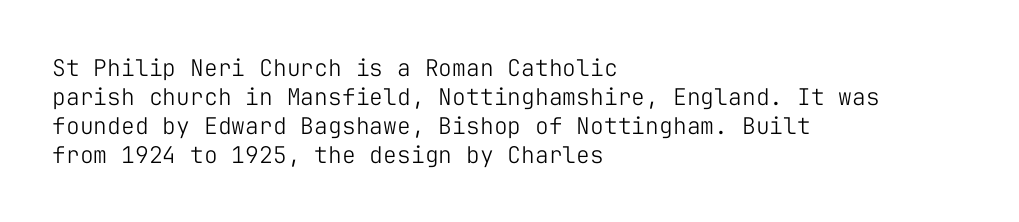
A typesetter would call this zero additional tracking. If you drew a line through each stem, it would be perfectly vertical. This block has exactly the height ordinary leading produces. Teacher's note: observe the even left margin — that is flush-left alignment. The area under the type is left untouched. This is not heavy type; no bold has been used.
